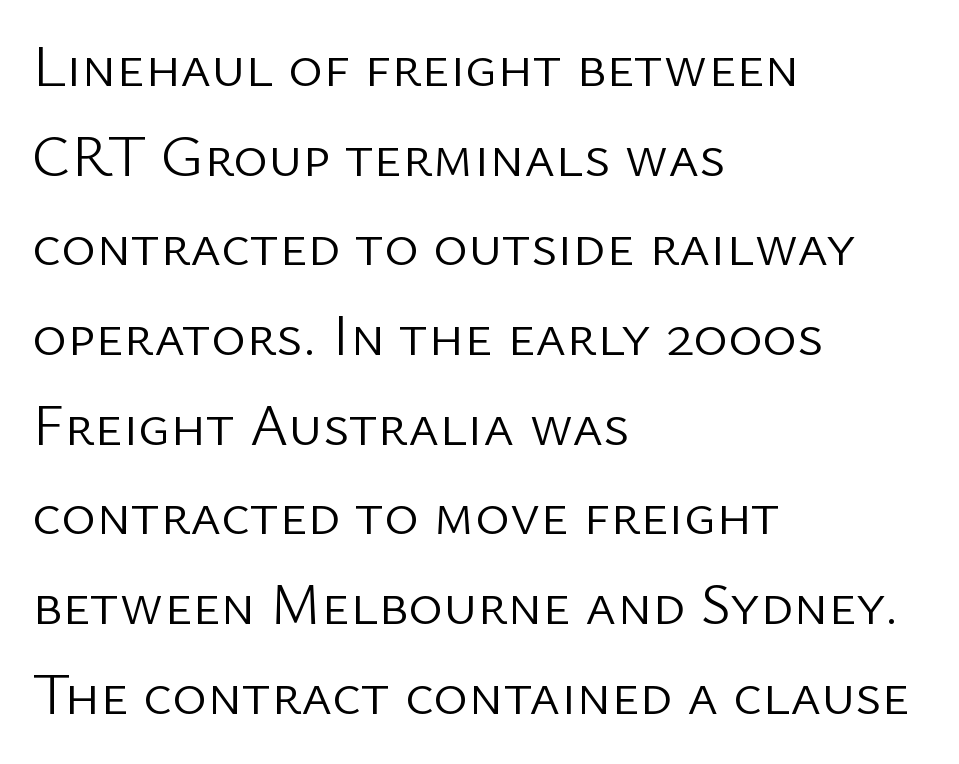
The image shows 59 px light sans-serif type, upright; set left-aligned, normal line spacing (1.52x), normal letter spacing, not underlined; low stroke contrast and a medium x-height.
